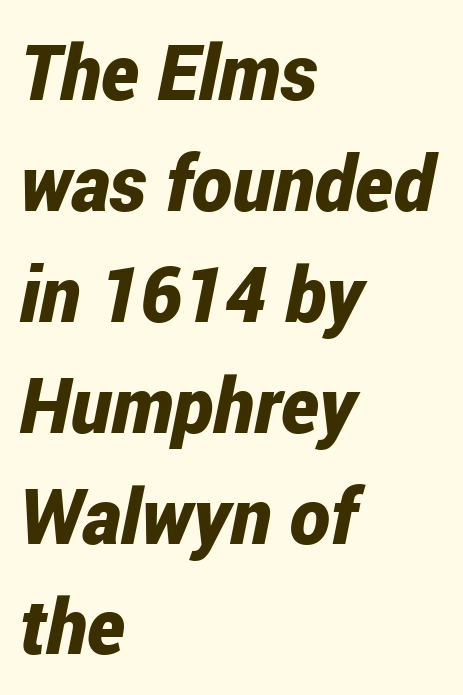
Q: Is the text bold? A: Yes.
Q: Is the text italic (slanted)? A: Yes, it leans right by about 12 degrees.
Q: Is the text underlined? A: No.
Q: How is the paragraph aligned? A: Left-aligned.
Q: Is the spacing between letters normal or unusually wide? A: Normal.
Q: Is the spacing between lines tight, normal or loose? A: Normal.
Q: Width (condensed, normal, or wide)? A: Condensed.
Q: Stroke contrast? A: Low.
Q: x-height? A: Medium.
Q: Monospaced? A: No.
